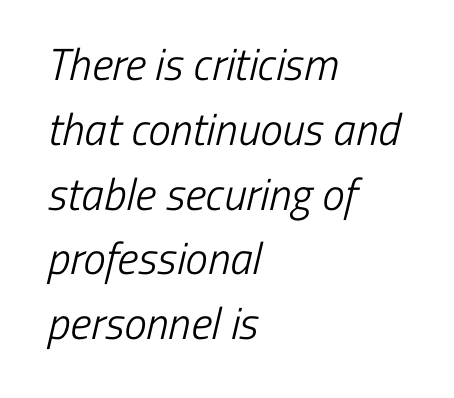
The image shows 45 px light, condensed sans-serif type; set left-aligned, normal line spacing (1.44x), normal letter spacing, not underlined; low stroke contrast and a medium x-height.
